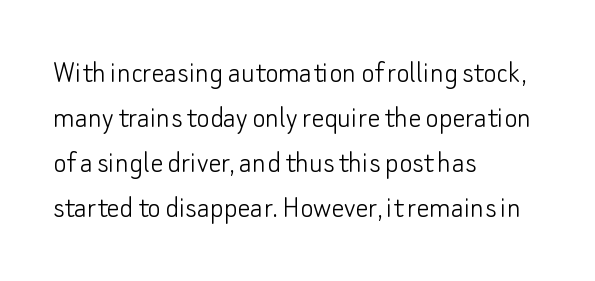
The image shows 32 px light sans-serif type, upright; set left-aligned, normal line spacing (1.41x), normal letter spacing, not underlined; low stroke contrast and a small x-height.
